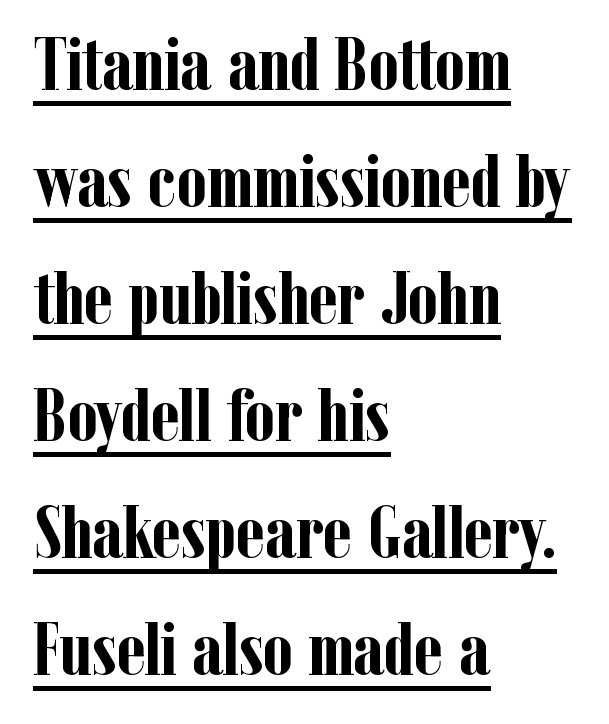
The lines sit at an ordinary, default distance from one another. In terms of posture, this sample is upright. The sample's only ornament is a line tracing under the words. These lines are rendered in a variable-pitch font. This sample uses plain, unmodified letter spacing.
